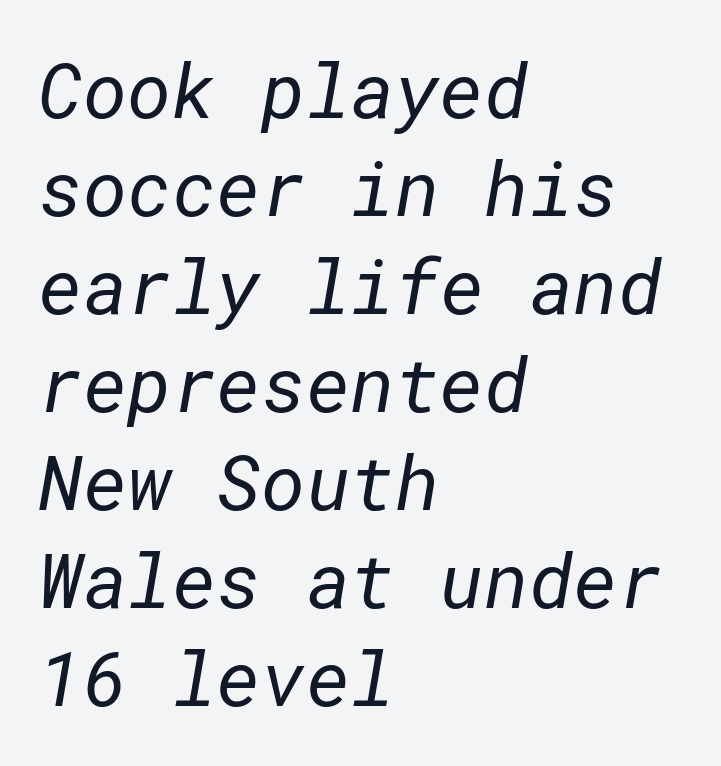
{"serif": "no", "bold": "no", "weight": "regular", "width": "normal", "stroke_contrast": "low", "x_height": "medium", "underline": "no", "align": "left", "line_spacing": "normal", "line_spacing_ratio": 1.29, "letter_spacing": "normal", "letter_spacing_em": 0.0, "glyph_px": 76}
